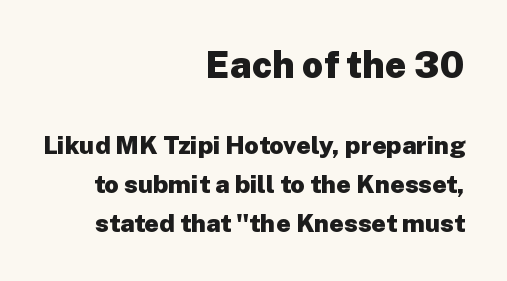
The image shows 37 px heavy sans-serif type, upright; set right-aligned, normal line spacing (1.57x), normal letter spacing, not underlined; the first (top) block is 1.48x larger; low stroke contrast and a medium x-height.
